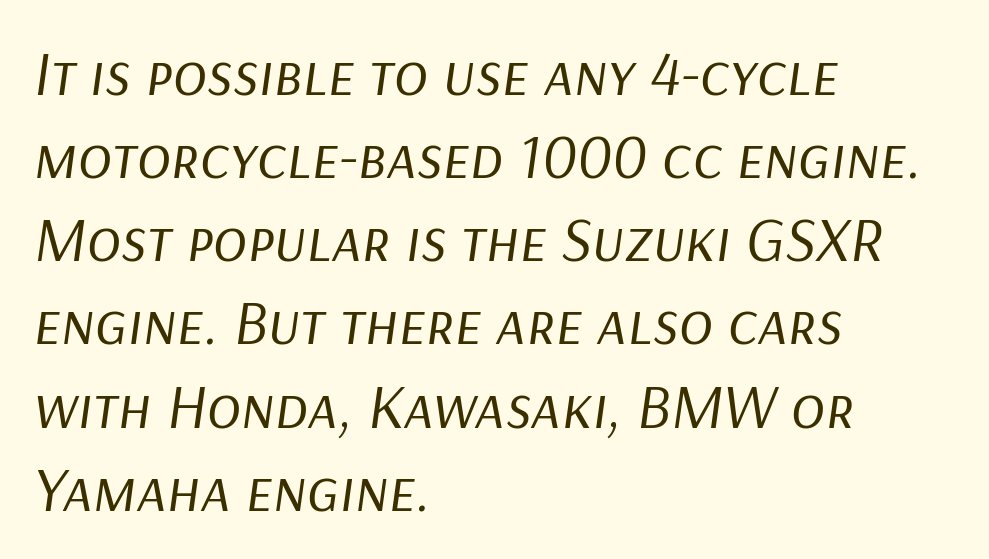
The image shows 63 px regular-weight type, italic (leaning right); set left-aligned, normal line spacing (1.32x), normal letter spacing, not underlined; low stroke contrast and a medium x-height.
